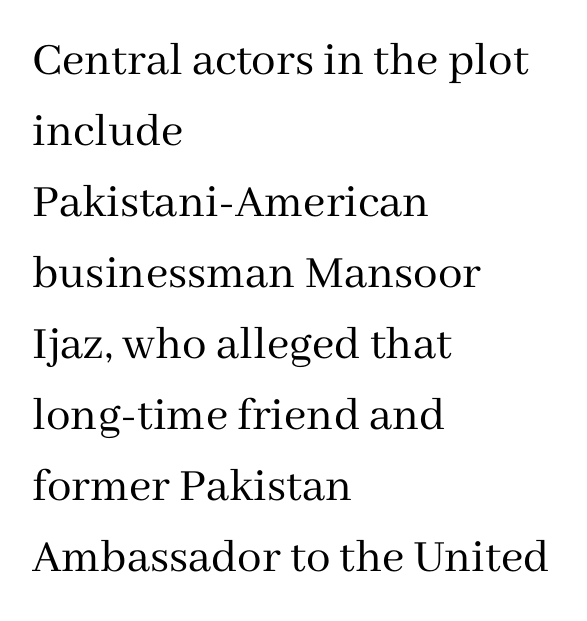
The image shows 49 px regular-weight serif type, upright; set left-aligned, normal line spacing (1.45x), normal letter spacing, not underlined; medium stroke contrast and a medium x-height.
